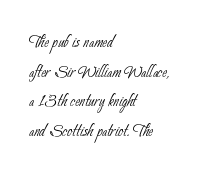
{"bold": "no", "underline": "no", "align": "left", "line_spacing": "normal", "line_spacing_ratio": 1.35, "letter_spacing": "normal", "letter_spacing_em": 0.0, "glyph_px": 22}
